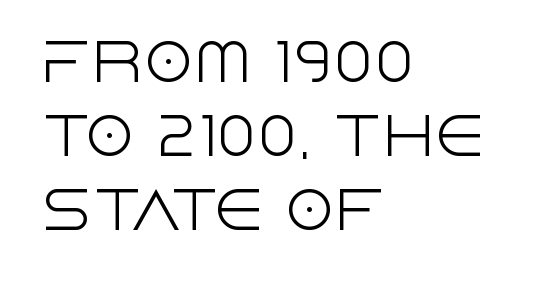
Q: Is the text bold? A: No.
Q: Is the text italic (slanted)? A: No, it is upright.
Q: Is the typeface a serif or a sans-serif typeface? A: Sans-serif.
Q: Is the text underlined? A: No.
Q: How is the paragraph aligned? A: Left-aligned.
Q: Is the spacing between letters normal or unusually wide? A: Normal.
Q: Is the spacing between lines tight, normal or loose? A: Normal.
Q: Width (condensed, normal, or wide)? A: Normal.
Q: x-height? A: Large.
Q: Monospaced? A: No.
